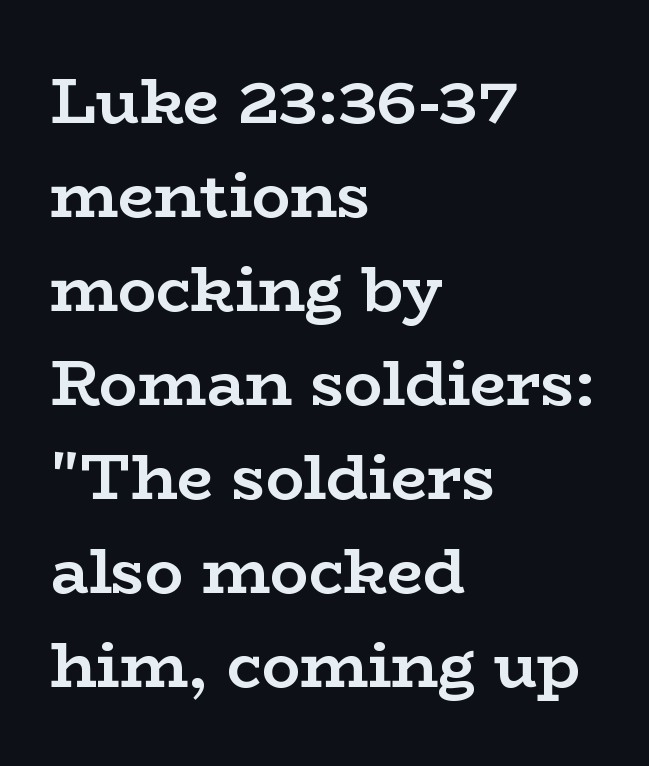
Q: Is the text bold? A: Yes.
Q: Is the text italic (slanted)? A: No, it is upright.
Q: Is the typeface a serif or a sans-serif typeface? A: Serif.
Q: Is the text underlined? A: No.
Q: How is the paragraph aligned? A: Left-aligned.
Q: Is the spacing between letters normal or unusually wide? A: Normal.
Q: Is the spacing between lines tight, normal or loose? A: Normal.
Q: Width (condensed, normal, or wide)? A: Wide.
Q: Stroke contrast? A: Low.
Q: x-height? A: Medium.
Q: Monospaced? A: No.
